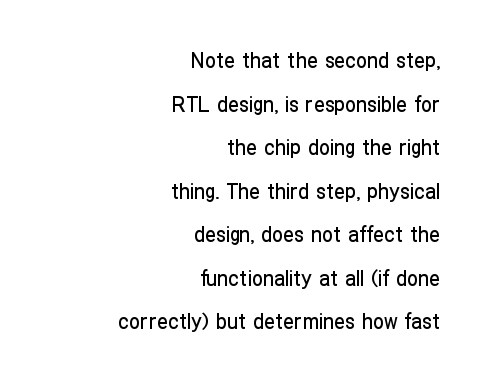
{"italic": "no", "underline": "no", "align": "right", "line_spacing": "loose", "line_spacing_ratio": 1.98, "letter_spacing": "normal", "letter_spacing_em": 0.0, "glyph_px": 22}
